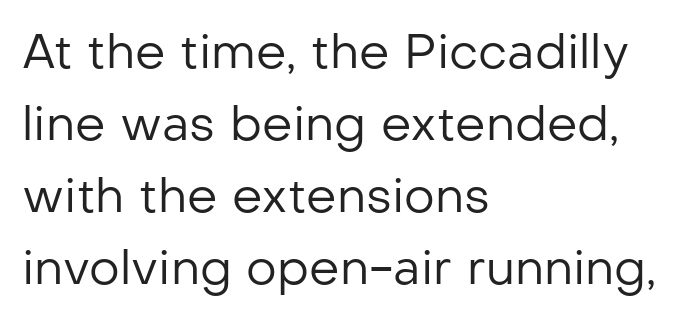
Q: Is the text bold? A: No.
Q: Is the text italic (slanted)? A: No, it is upright.
Q: Is the typeface a serif or a sans-serif typeface? A: Sans-serif.
Q: Is the text underlined? A: No.
Q: How is the paragraph aligned? A: Left-aligned.
Q: Is the spacing between letters normal or unusually wide? A: Normal.
Q: Is the spacing between lines tight, normal or loose? A: Normal.
Q: Width (condensed, normal, or wide)? A: Normal.
Q: Stroke contrast? A: Low.
Q: x-height? A: Medium.
Q: Monospaced? A: No.
